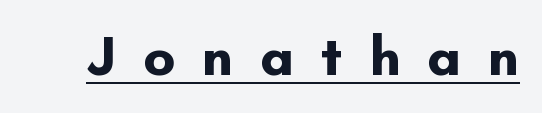
The image shows 55 px bold sans-serif type, upright; set unusually wide letter spacing (+0.49 em), underlined; low stroke contrast and a small x-height.
